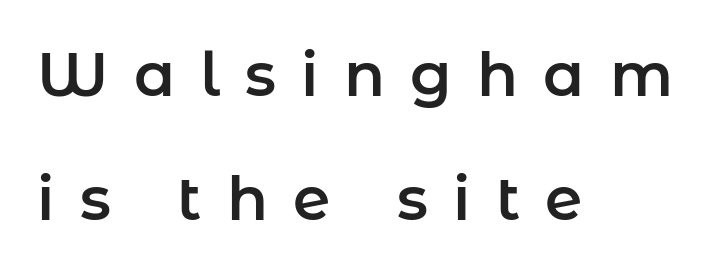
The image shows 60 px sans-serif type, upright; set left-aligned, loose line spacing (2.07x), unusually wide letter spacing (+0.42 em), not underlined; low stroke contrast and a medium x-height.
